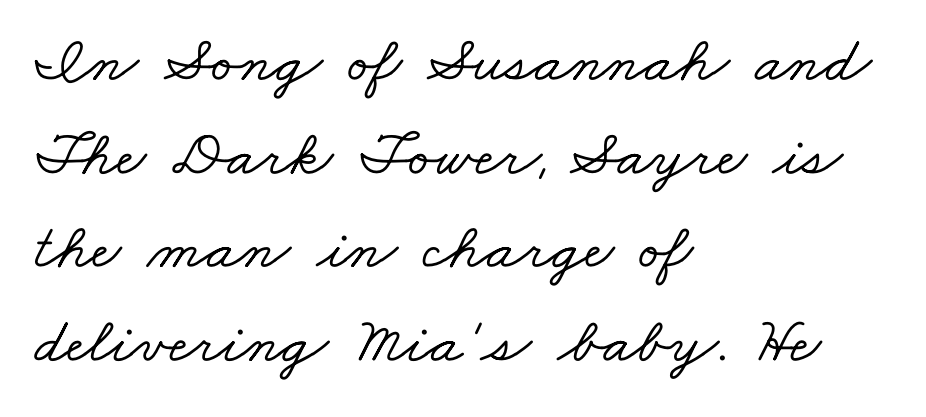
Quick note: interline space is typical. Which margin do the lines hug? The left one — the right edge is uneven. Nobody drew a line under any word here. Think of a printed novel: that variable character pitch is what you see here.
